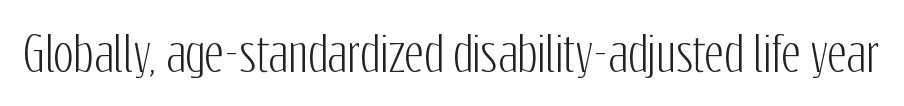
The image shows 47 px condensed sans-serif type, upright; set normal letter spacing, not underlined; low stroke contrast and a medium x-height.
